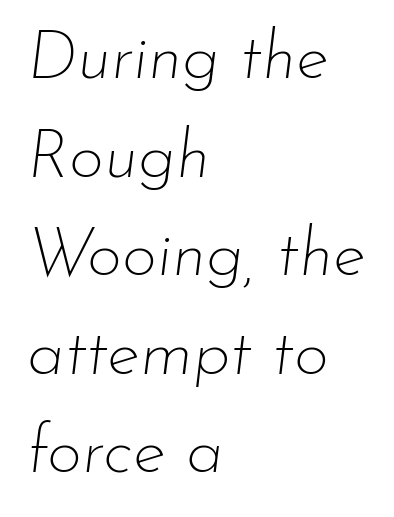
Q: Is the text bold? A: No.
Q: Is the text italic (slanted)? A: Yes, it leans right by about 7 degrees.
Q: Is the text underlined? A: No.
Q: How is the paragraph aligned? A: Left-aligned.
Q: Is the spacing between letters normal or unusually wide? A: Normal.
Q: Is the spacing between lines tight, normal or loose? A: Normal.
Q: Width (condensed, normal, or wide)? A: Normal.
Q: Stroke contrast? A: Low.
Q: x-height? A: Small.
Q: Monospaced? A: No.
